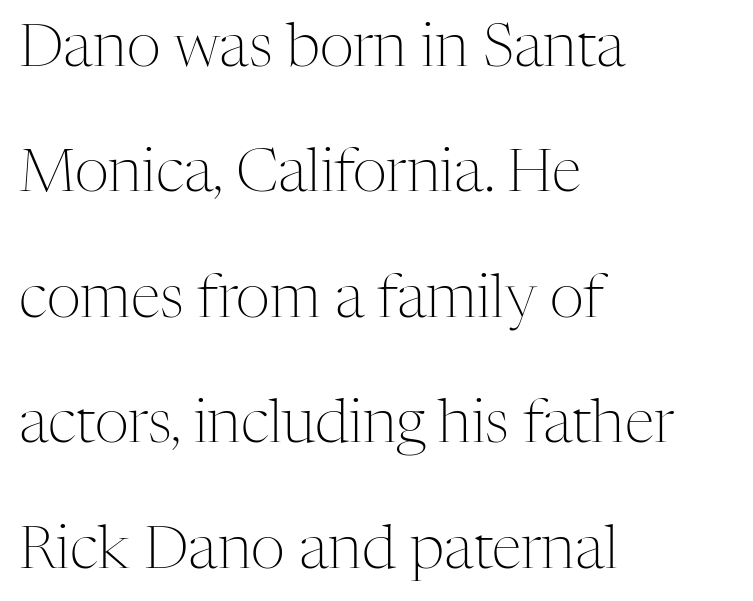
Q: Is the text bold? A: No.
Q: Is the text italic (slanted)? A: No, it is upright.
Q: Is the typeface a serif or a sans-serif typeface? A: Serif.
Q: Is the text underlined? A: No.
Q: How is the paragraph aligned? A: Left-aligned.
Q: Is the spacing between letters normal or unusually wide? A: Normal.
Q: Is the spacing between lines tight, normal or loose? A: Loose.
Q: Width (condensed, normal, or wide)? A: Normal.
Q: Stroke contrast? A: Medium.
Q: x-height? A: Medium.
Q: Monospaced? A: No.
